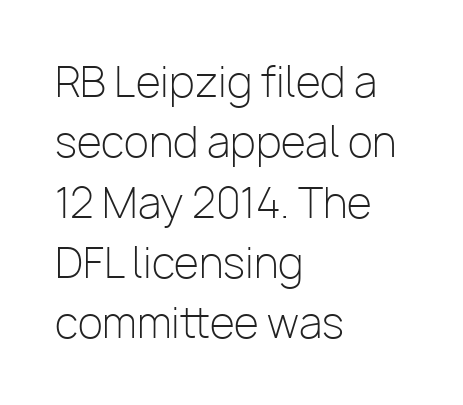
The zone under the glyphs is completely vacant. Serifs: no, the terminals of the letterforms are clean. The lettering stays uniformly vertical, giving the passage a roman look. Teacher's note: observe the even left margin — that is flush-left alignment.
